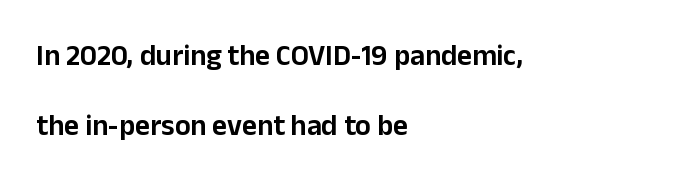
Q: Is the text italic (slanted)? A: No, it is upright.
Q: Is the typeface a serif or a sans-serif typeface? A: Sans-serif.
Q: Is the text underlined? A: No.
Q: How is the paragraph aligned? A: Left-aligned.
Q: Is the spacing between letters normal or unusually wide? A: Normal.
Q: Is the spacing between lines tight, normal or loose? A: Loose.
Q: Width (condensed, normal, or wide)? A: Normal.
Q: Stroke contrast? A: Low.
Q: x-height? A: Medium.
Q: Monospaced? A: No.
